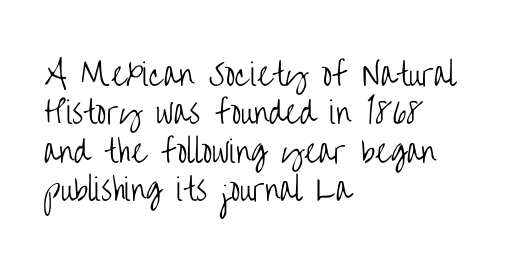
The letters advance in unequal steps, a hallmark of proportional type. Notice how descenders clear the ascenders below comfortably — that's standard leading. Look at the tracking — it's just the regular setting, nothing added. These lines are composed in type without serifs. This is roman type, the default non-slanted kind. Think standard paragraph weight, or any step lighter than that.
